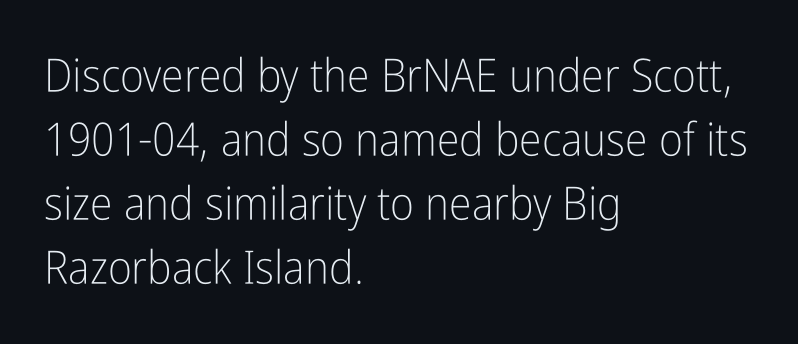
The image shows 46 px light, condensed sans-serif type, upright; set left-aligned, normal line spacing (1.39x), normal letter spacing, not underlined; low stroke contrast and a medium x-height.
